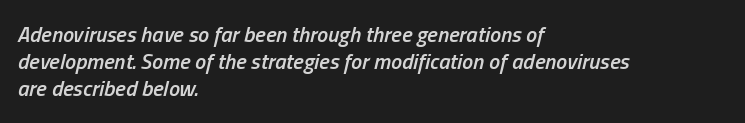
{"italic": "yes", "lean": "right", "slant_degrees": 13, "bold": "semi", "underline": "no", "align": "left", "line_spacing_ratio": 1.23, "letter_spacing": "normal", "letter_spacing_em": 0.0, "glyph_px": 22}
